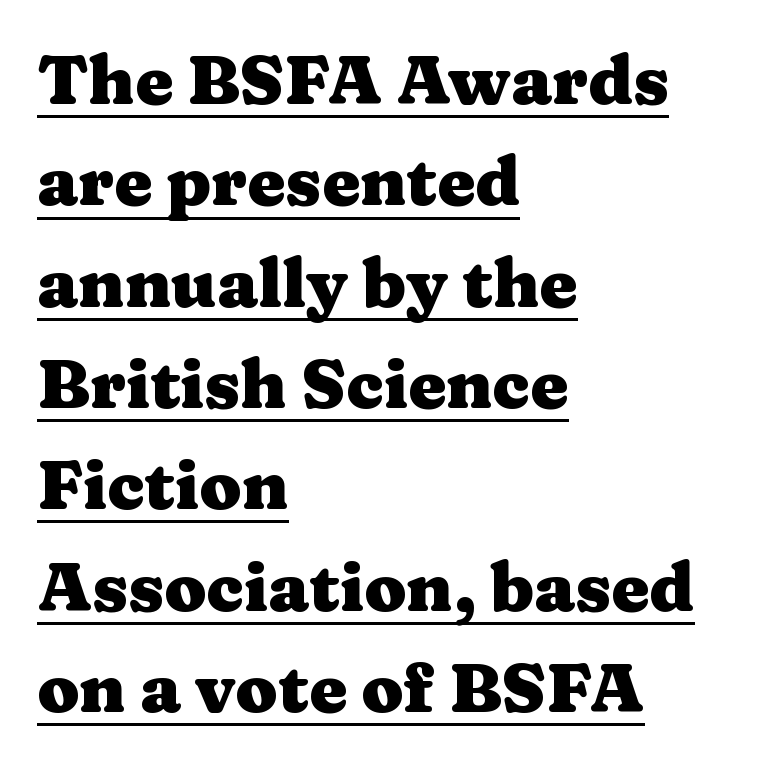
The image shows 68 px heavy, wide serif type, upright; set left-aligned, normal line spacing (1.49x), normal letter spacing, underlined; medium stroke contrast and a medium x-height.
